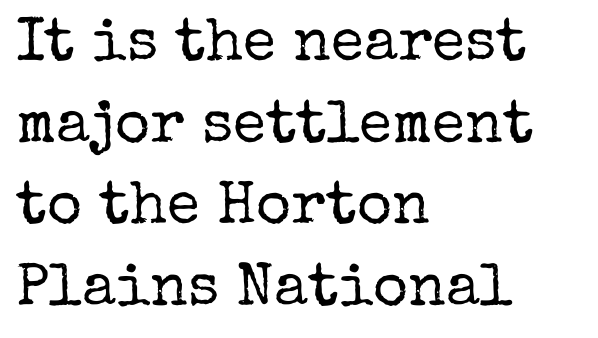
The image shows 60 px regular-weight serif type, upright; set left-aligned, normal line spacing (1.36x), normal letter spacing, not underlined; low stroke contrast and a medium x-height.
